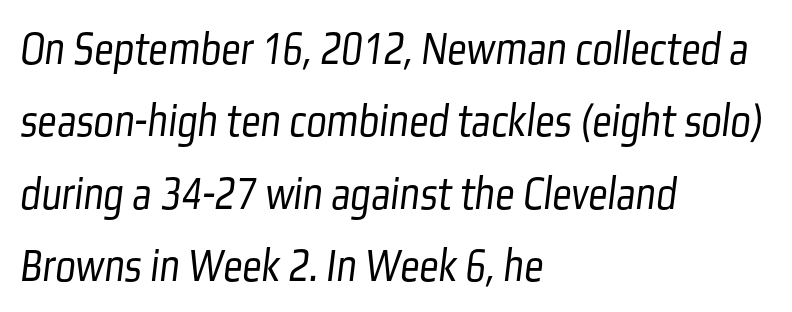
A student would call this left alignment; a typographer would say flush left, rag right. The letters carry no serifs — their stems end cleanly without finishing strokes. Each word holds together tightly as a unit, with standard inter-letter gaps. Proportional: the letters do not fall into vertical columns. Leading matches the norm, producing a regular column. Nothing heavy about these letters — not bold at all.
